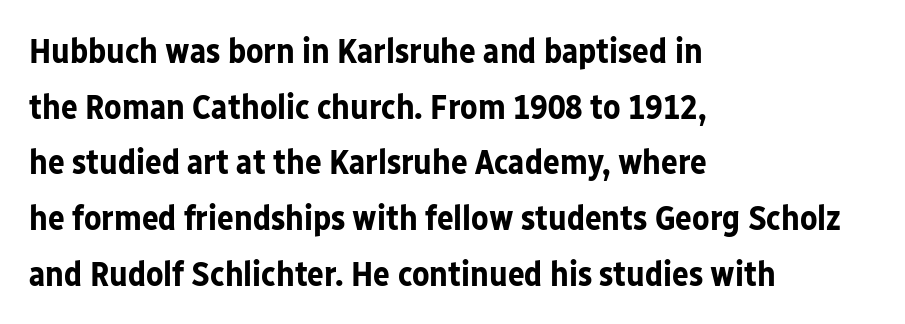
This sample has the flowing, uneven cadence of proportional lettering. The strokes are fattened all the way to bold. Here the glyphs are tracked normally, forming tight word shapes. Just letters on the line, the space beneath them empty. Regarding leading, the lines here are spaced in the standard way.
